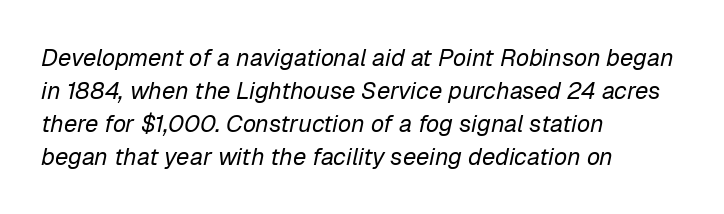
The image shows 24 px text type, italic (leaning right); set left-aligned, normal line spacing (1.37x), normal letter spacing, not underlined.
